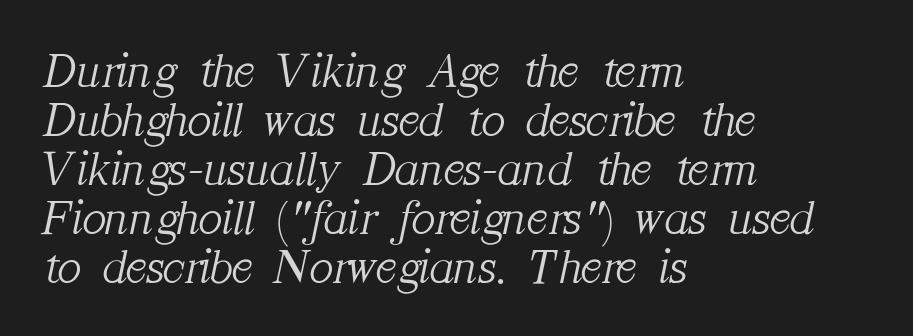
The letters advance in unequal steps, a hallmark of proportional type. Weight: not bold — regular or lighter. A typesetter would call this zero additional tracking. Are there feet on the stems? There are — it's a serif. The string is rendered with underlining switched off. Tall strokes in this sample are angled rather than plumb.
